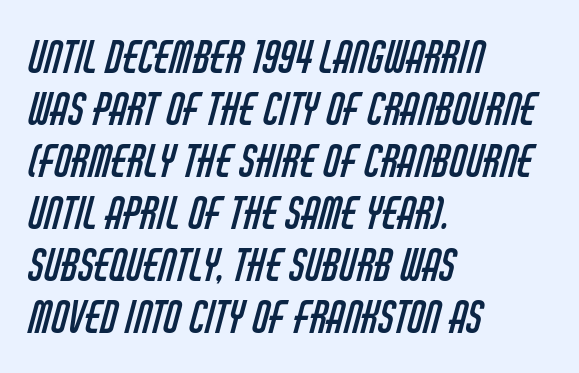
{"serif": "no", "bold": "no", "weight": "regular", "width": "condensed", "stroke_contrast": "low", "x_height": "large", "monospaced": "no", "underline": "no", "align": "left", "line_spacing_ratio": 1.21, "letter_spacing": "normal", "letter_spacing_em": 0.0, "glyph_px": 43}
